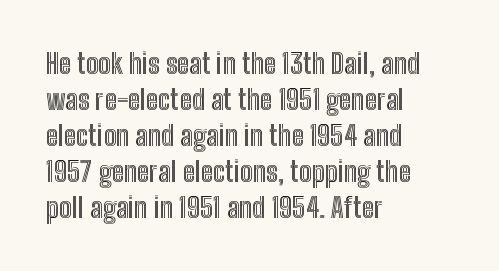
Q: Is the text italic (slanted)? A: No, it is upright.
Q: Is the text underlined? A: No.
Q: How is the paragraph aligned? A: Left-aligned.
Q: Is the spacing between letters normal or unusually wide? A: Normal.
Q: Is the spacing between lines tight, normal or loose? A: Normal.
Q: Width (condensed, normal, or wide)? A: Condensed.
Q: x-height? A: Medium.
Q: Monospaced? A: No.
